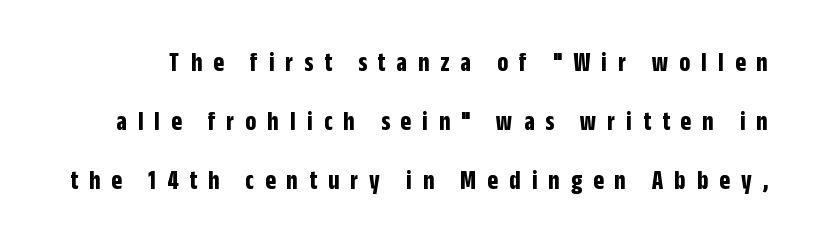
Q: Is the text bold? A: Yes.
Q: Is the text italic (slanted)? A: No, it is upright.
Q: Is the typeface a serif or a sans-serif typeface? A: Sans-serif.
Q: Is the text underlined? A: No.
Q: Is the spacing between letters normal or unusually wide? A: Unusually wide.
Q: Is the spacing between lines tight, normal or loose? A: Loose.
Q: Width (condensed, normal, or wide)? A: Condensed.
Q: Stroke contrast? A: Low.
Q: x-height? A: Large.
Q: Monospaced? A: No.
